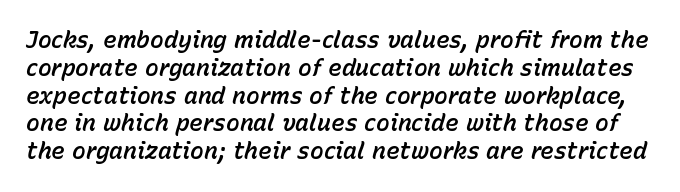
The image shows 23 px text type, italic (leaning right); set line spacing 1.21x, normal letter spacing, not underlined.
